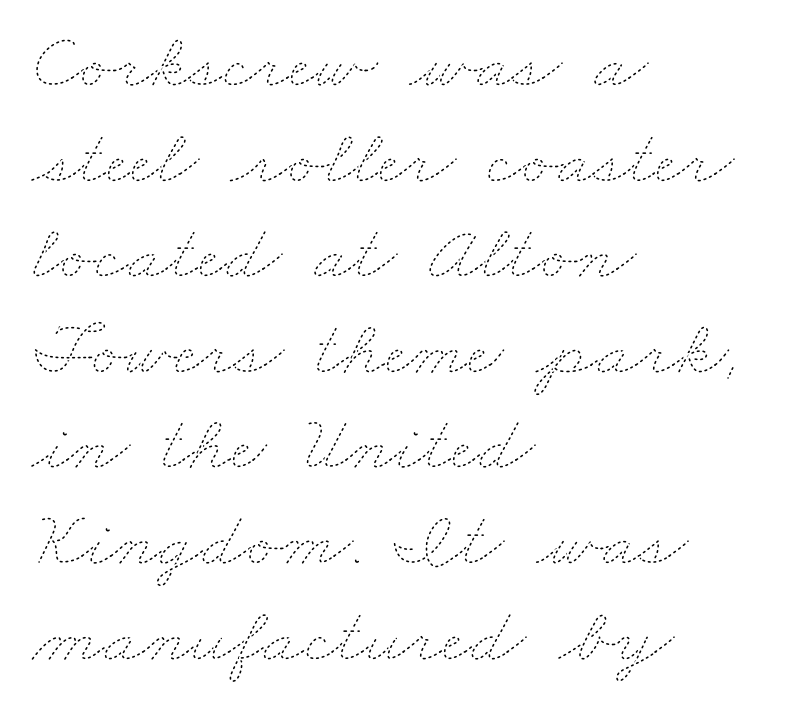
Q: Is the text bold? A: No.
Q: Is the text underlined? A: No.
Q: How is the paragraph aligned? A: Left-aligned.
Q: Is the spacing between letters normal or unusually wide? A: Normal.
Q: Width (condensed, normal, or wide)? A: Wide.
Q: Stroke contrast? A: Low.
Q: x-height? A: Small.
Q: Monospaced? A: No.
